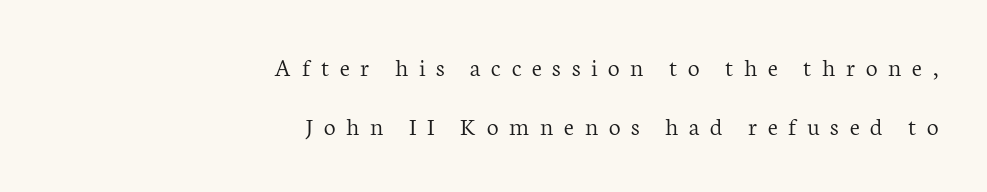
Regarding leading, the lines here are spaced well apart. Weight class: somewhere from thin through regular. In terms of posture, this sample is upright. Students, note that the glyphs here are deliberately spaced far apart.
